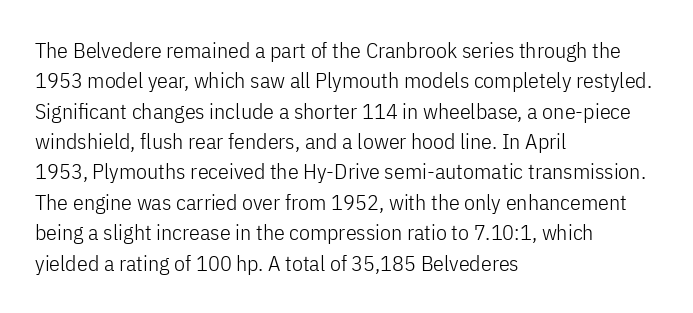
Q: Is the text bold? A: No.
Q: Is the text italic (slanted)? A: No, it is upright.
Q: Is the text underlined? A: No.
Q: How is the paragraph aligned? A: Left-aligned.
Q: Is the spacing between letters normal or unusually wide? A: Normal.
Q: Is the spacing between lines tight, normal or loose? A: Normal.
